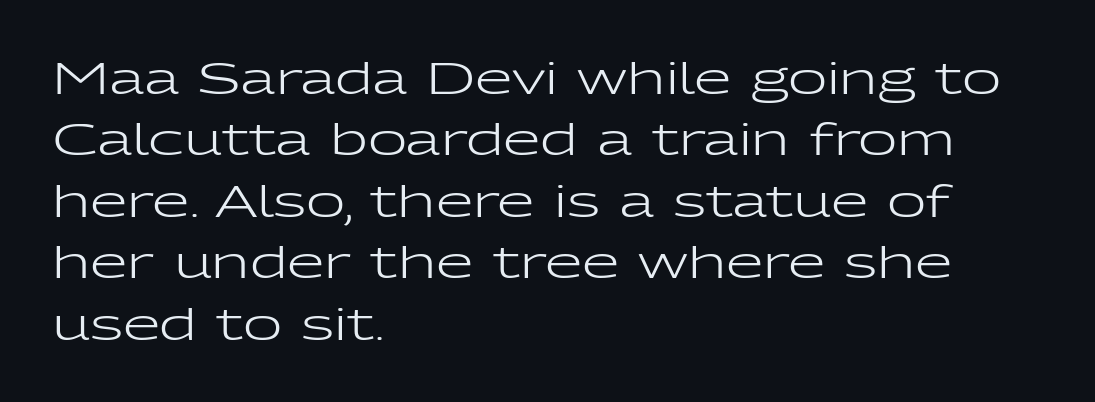
{"serif": "no", "italic": "no", "bold": "no", "weight": "regular", "width": "wide", "stroke_contrast": "low", "x_height": "medium", "monospaced": "no", "underline": "no", "align": "left", "line_spacing": "normal", "line_spacing_ratio": 1.43, "letter_spacing": "normal", "letter_spacing_em": 0.0, "glyph_px": 43}
